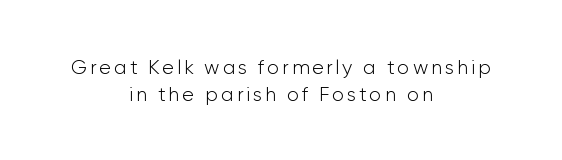
Bold? No — there's no thickening of the strokes. Letters rest on an invisible, unmarked baseline. This rendering uses center alignment, leaving both contours irregular but symmetric. Compared with typical paragraphs, the rows here are spaced about the same.
